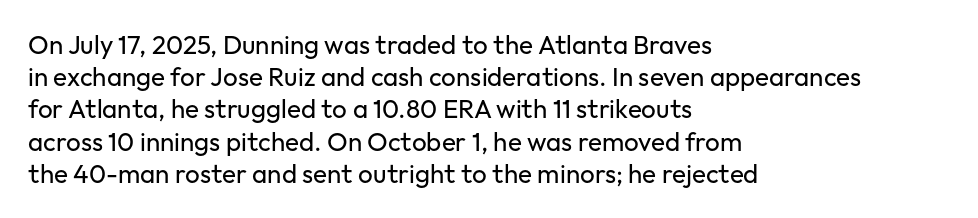
{"italic": "no", "bold": "no", "underline": "no", "align": "left", "line_spacing_ratio": 1.24, "letter_spacing": "normal", "letter_spacing_em": 0.0, "glyph_px": 26}
